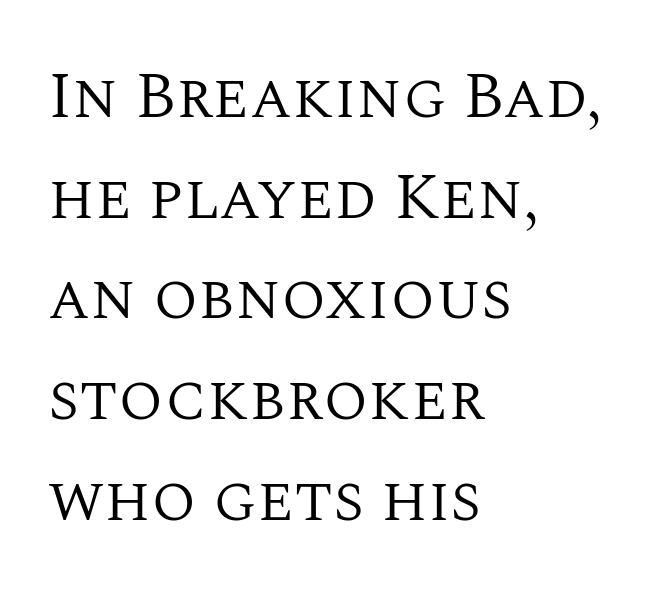
Q: Is the text bold? A: No.
Q: Is the text italic (slanted)? A: No, it is upright.
Q: Is the typeface a serif or a sans-serif typeface? A: Serif.
Q: Is the text underlined? A: No.
Q: How is the paragraph aligned? A: Left-aligned.
Q: Is the spacing between letters normal or unusually wide? A: Normal.
Q: Is the spacing between lines tight, normal or loose? A: Normal.
Q: Width (condensed, normal, or wide)? A: Normal.
Q: Stroke contrast? A: Medium.
Q: x-height? A: Large.
Q: Monospaced? A: No.
